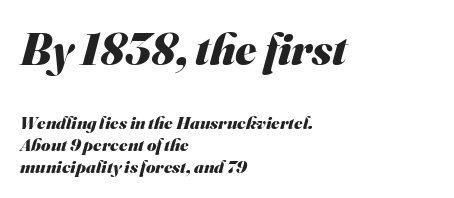
{"serif": "no", "bold": "yes", "weight": "heavy", "width": "normal", "stroke_contrast": "medium", "x_height": "small", "monospaced": "no", "underline": "no", "align": "left", "line_spacing_ratio": 1.22, "letter_spacing": "normal", "letter_spacing_em": 0.0, "larger_block": "first", "size_ratio": 2.5, "glyph_px": 45}
